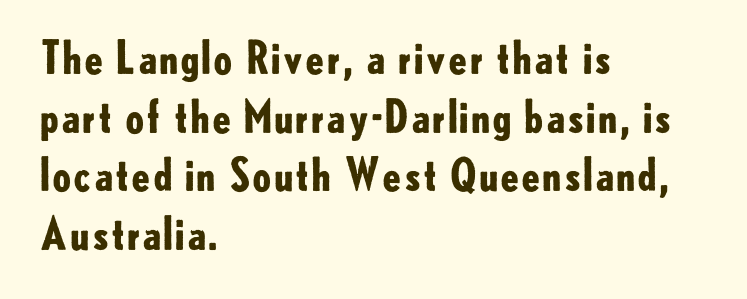
{"serif": "no", "italic": "no", "bold": "yes", "weight": "bold", "width": "normal", "stroke_contrast": "low", "x_height": "small", "monospaced": "no", "underline": "no", "align": "left", "line_spacing": "normal", "line_spacing_ratio": 1.33, "letter_spacing": "normal", "letter_spacing_em": 0.0, "glyph_px": 44}
